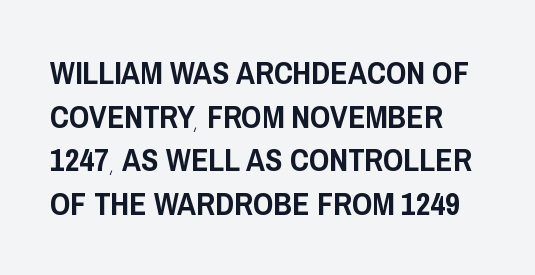
Q: Is the text italic (slanted)? A: No, it is upright.
Q: Is the typeface a serif or a sans-serif typeface? A: Sans-serif.
Q: Is the text underlined? A: No.
Q: Is the spacing between letters normal or unusually wide? A: Normal.
Q: Is the spacing between lines tight, normal or loose? A: Normal.
Q: Width (condensed, normal, or wide)? A: Condensed.
Q: Stroke contrast? A: Low.
Q: x-height? A: Large.
Q: Monospaced? A: No.
